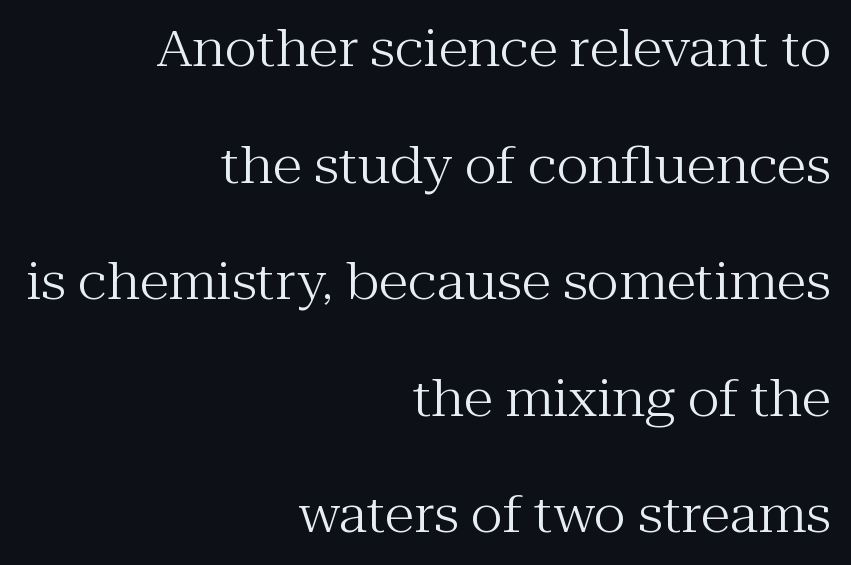
The image shows 49 px regular-weight serif type, upright; set right-aligned, loose line spacing (2.38x), normal letter spacing, not underlined; medium stroke contrast and a medium x-height.
